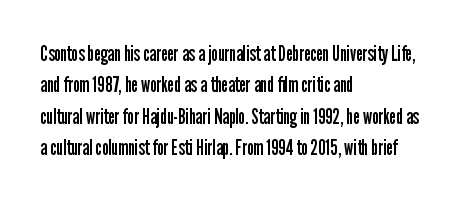
Q: Is the text bold? A: No.
Q: Is the text italic (slanted)? A: No, it is upright.
Q: Is the text underlined? A: No.
Q: How is the paragraph aligned? A: Left-aligned.
Q: Is the spacing between letters normal or unusually wide? A: Normal.
Q: Is the spacing between lines tight, normal or loose? A: Normal.
